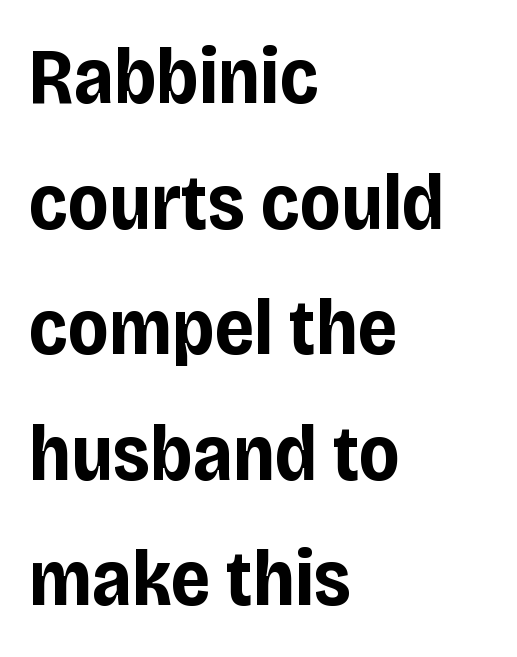
The designer went with a sans here, leaving each stem footless. This sample uses plain, unmodified letter spacing. Weight: bold. Is there any slant? The stems are plumb.
